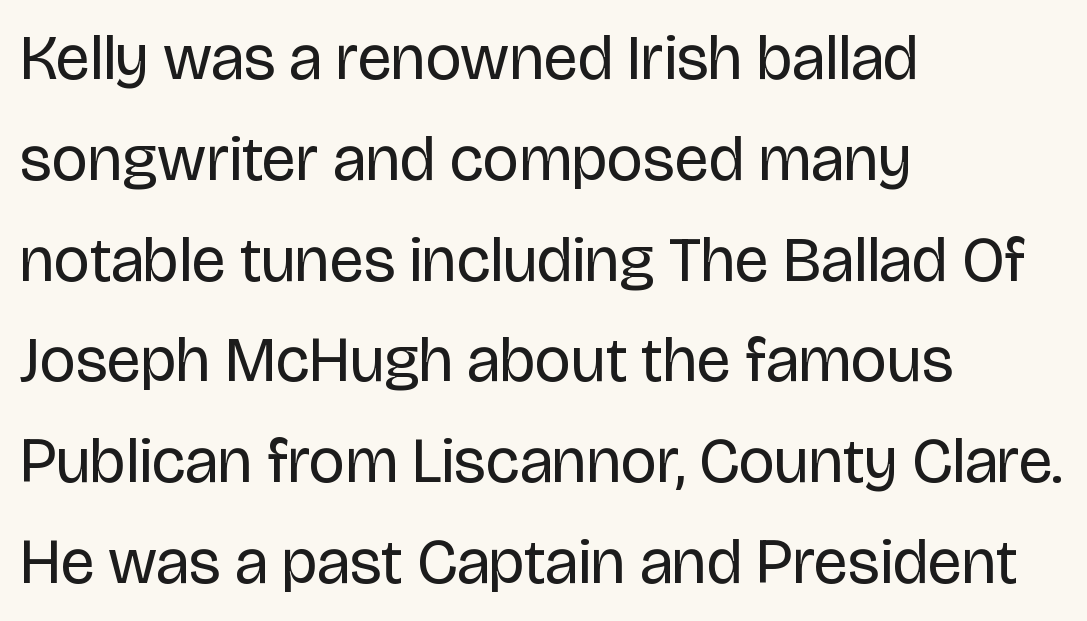
The image shows 63 px regular-weight sans-serif type, upright; set left-aligned, normal line spacing (1.6x), normal letter spacing, not underlined; low stroke contrast and a large x-height.
